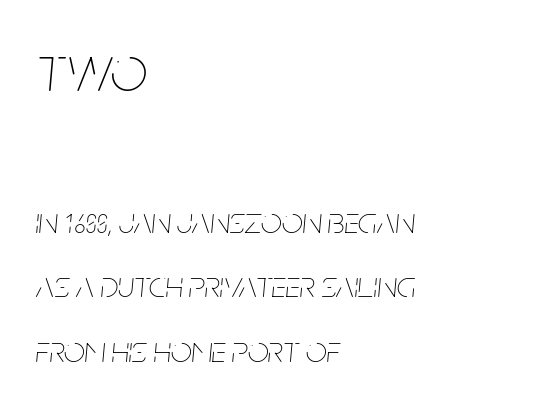
Q: Is the text bold? A: No.
Q: Is the text italic (slanted)? A: Yes, it leans right by about 5 degrees.
Q: Is the text underlined? A: No.
Q: How is the paragraph aligned? A: Left-aligned.
Q: Is the spacing between letters normal or unusually wide? A: Normal.
Q: Which block of text is set in a larger size, the first (top) or the second (bottom)? A: The first (top) one.
Q: Width (condensed, normal, or wide)? A: Condensed.
Q: Stroke contrast? A: Low.
Q: x-height? A: Large.
Q: Monospaced? A: No.
